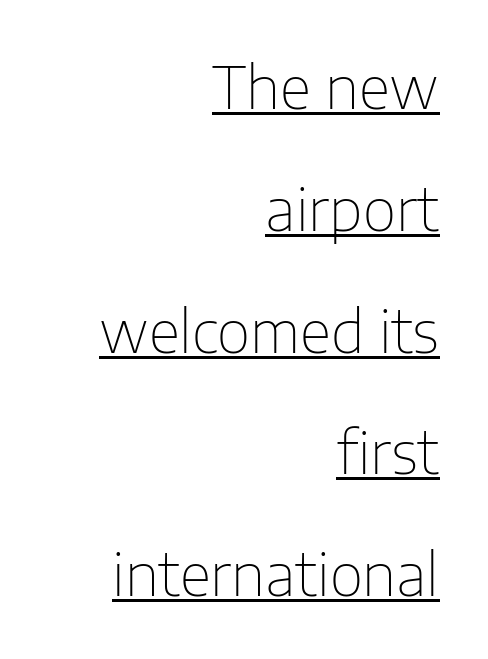
The cut favours lightness, reaching ordinary text weight at its darkest. The letters sit at their default tracking, neither squeezed nor spread. You can see a thin bar hugging the bottom of the glyphs. These lines were composed using upright roman letters.
